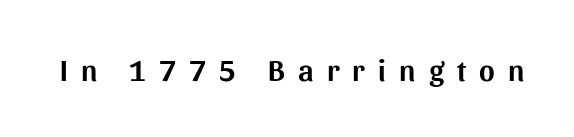
Q: Is the text italic (slanted)? A: No, it is upright.
Q: Is the typeface a serif or a sans-serif typeface? A: Sans-serif.
Q: Is the text underlined? A: No.
Q: Is the spacing between letters normal or unusually wide? A: Unusually wide.
Q: Width (condensed, normal, or wide)? A: Normal.
Q: Stroke contrast? A: Medium.
Q: x-height? A: Medium.
Q: Monospaced? A: No.
